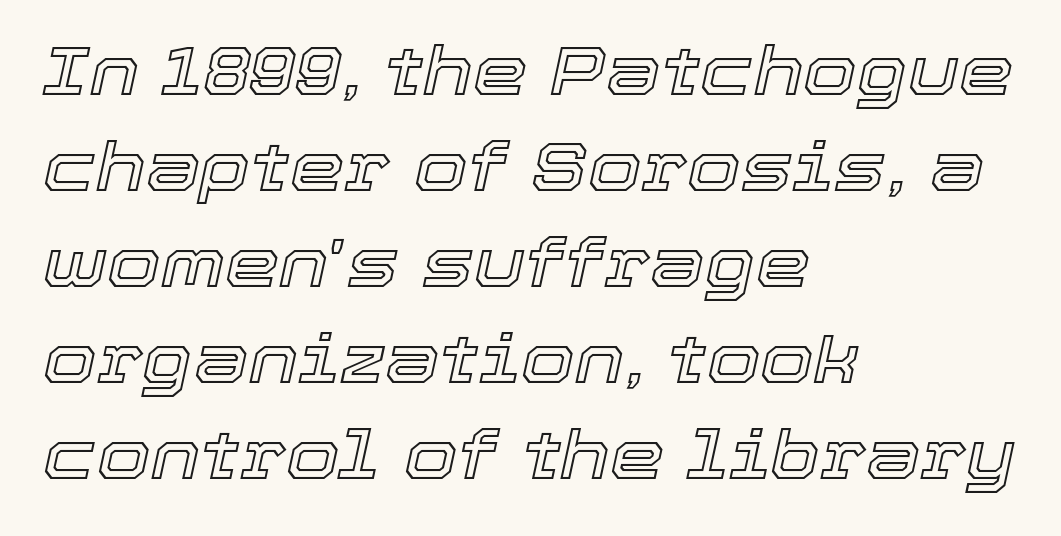
Q: Is the text italic (slanted)? A: Yes, it leans right by about 12 degrees.
Q: Is the text underlined? A: No.
Q: How is the paragraph aligned? A: Left-aligned.
Q: Is the spacing between letters normal or unusually wide? A: Normal.
Q: Is the spacing between lines tight, normal or loose? A: Normal.
Q: Width (condensed, normal, or wide)? A: Normal.
Q: x-height? A: Medium.
Q: Monospaced? A: No.
